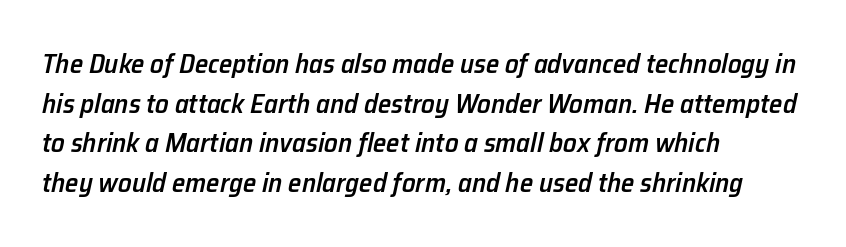
Q: Is the text bold? A: Semi-bold.
Q: Is the text italic (slanted)? A: Yes, it leans right by about 12 degrees.
Q: Is the text underlined? A: No.
Q: How is the paragraph aligned? A: Left-aligned.
Q: Is the spacing between letters normal or unusually wide? A: Normal.
Q: Is the spacing between lines tight, normal or loose? A: Normal.
